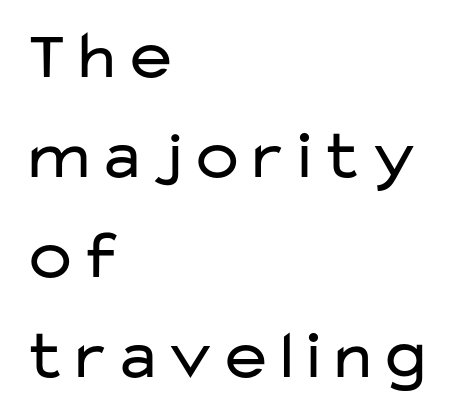
{"serif": "no", "italic": "no", "bold": "no", "weight": "regular", "width": "wide", "stroke_contrast": "low", "x_height": "medium", "monospaced": "no", "underline": "no", "align": "left", "line_spacing": "normal", "line_spacing_ratio": 1.45, "letter_spacing": "normal", "letter_spacing_em": 0.0, "glyph_px": 69}
